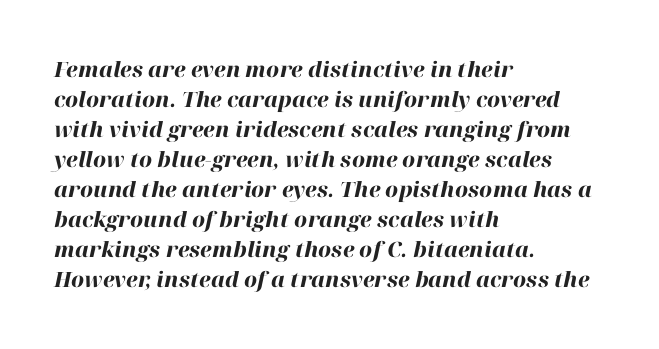
The line-height multiplier appears to be the usual default. Is the letter spacing exaggerated? No — it looks like the ordinary default. These lines carry a lot of weight — the face is fully bold. Check the space under the baseline: it is left empty. The typesetter chose a ragged-right arrangement here.
